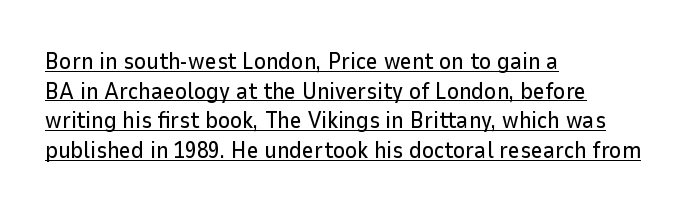
Q: Is the text italic (slanted)? A: No, it is upright.
Q: Is the text underlined? A: Yes.
Q: How is the paragraph aligned? A: Left-aligned.
Q: Is the spacing between letters normal or unusually wide? A: Normal.
Q: Is the spacing between lines tight, normal or loose? A: Normal.
